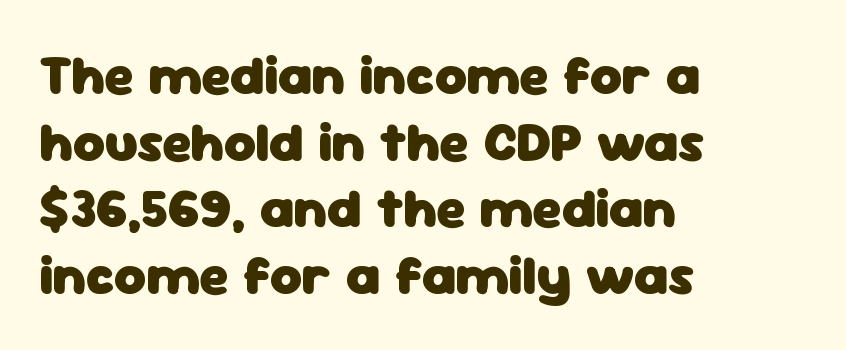
Q: Is the text bold? A: Yes.
Q: Is the text italic (slanted)? A: No, it is upright.
Q: Is the typeface a serif or a sans-serif typeface? A: Sans-serif.
Q: Is the text underlined? A: No.
Q: How is the paragraph aligned? A: Left-aligned.
Q: Is the spacing between letters normal or unusually wide? A: Normal.
Q: Width (condensed, normal, or wide)? A: Normal.
Q: Stroke contrast? A: Low.
Q: x-height? A: Medium.
Q: Monospaced? A: No.
